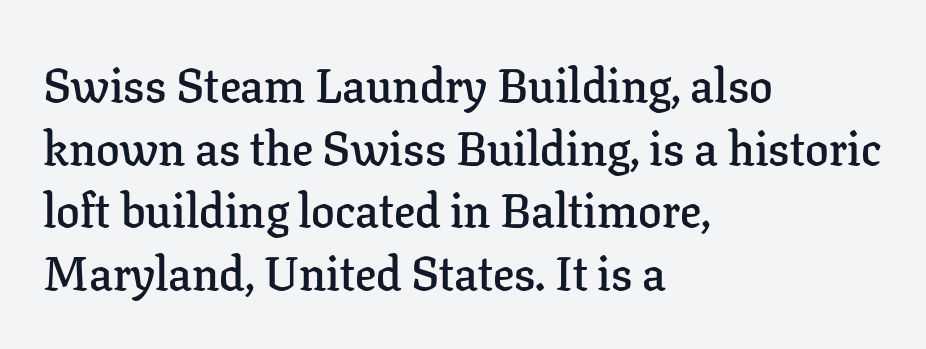
The zone under the glyphs is completely vacant. Short note: letters normally spaced. Is this a fixed-width face? No — the glyphs have proportional, varying widths. Does the weight exceed regular? Yes, but only to semibold. Which margin do the lines hug? The left one — the right edge is uneven.
